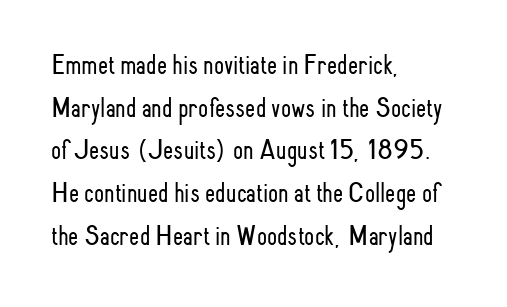
The image shows 29 px light, condensed sans-serif type, upright; set left-aligned, normal line spacing (1.47x), normal letter spacing, not underlined; low stroke contrast and a small x-height.
